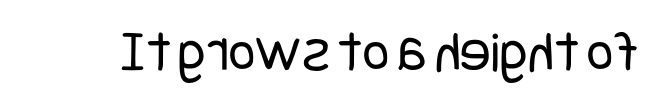
{"serif": "no", "italic": "no", "bold": "no", "weight": "regular", "width": "condensed", "stroke_contrast": "low", "x_height": "large", "underline": "no", "letter_spacing": "normal", "letter_spacing_em": 0.0, "glyph_px": 58}
